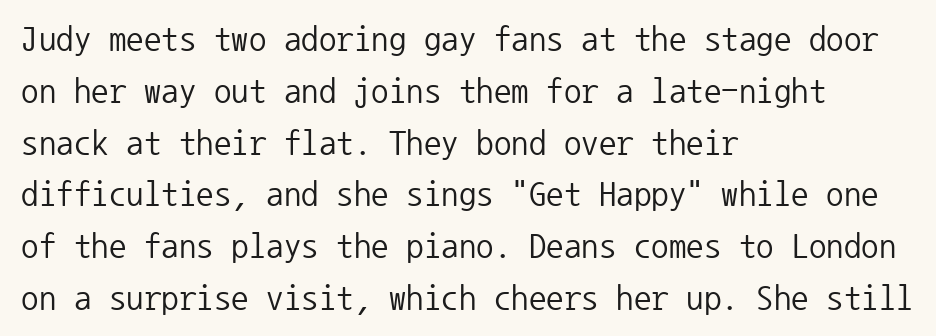
The image shows 35 px regular-weight sans-serif type, upright, monospaced; set left-aligned, normal line spacing (1.48x), normal letter spacing, not underlined; low stroke contrast and a medium x-height.
